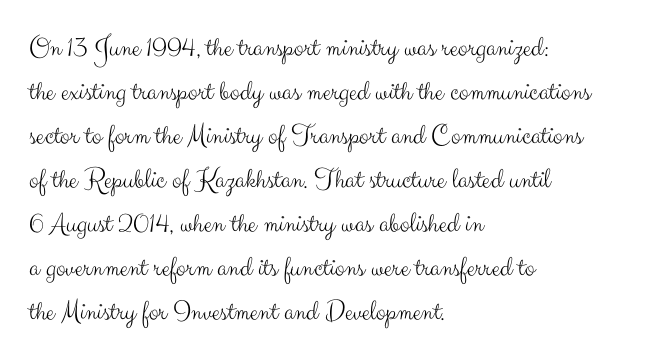
{"serif": "no", "bold": "no", "weight": "light", "width": "normal", "stroke_contrast": "medium", "x_height": "small", "monospaced": "no", "underline": "no", "align": "left", "line_spacing": "normal", "line_spacing_ratio": 1.52, "letter_spacing": "normal", "letter_spacing_em": 0.0, "glyph_px": 29}
